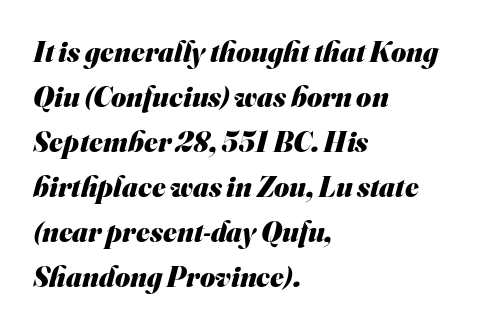
Q: Is the text bold? A: Yes.
Q: Is the typeface a serif or a sans-serif typeface? A: Sans-serif.
Q: Is the text underlined? A: No.
Q: How is the paragraph aligned? A: Left-aligned.
Q: Is the spacing between letters normal or unusually wide? A: Normal.
Q: Is the spacing between lines tight, normal or loose? A: Normal.
Q: Width (condensed, normal, or wide)? A: Normal.
Q: Stroke contrast? A: Medium.
Q: x-height? A: Small.
Q: Monospaced? A: No.
